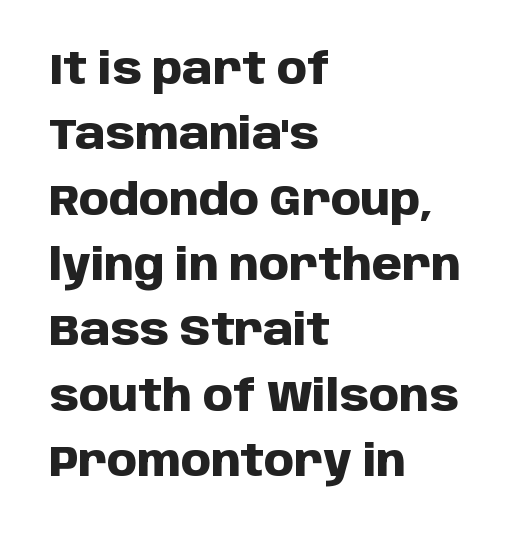
{"serif": "no", "italic": "no", "bold": "yes", "weight": "heavy", "width": "normal", "stroke_contrast": "low", "x_height": "large", "monospaced": "no", "underline": "no", "align": "left", "line_spacing": "normal", "line_spacing_ratio": 1.52, "letter_spacing": "normal", "letter_spacing_em": 0.0, "glyph_px": 43}
